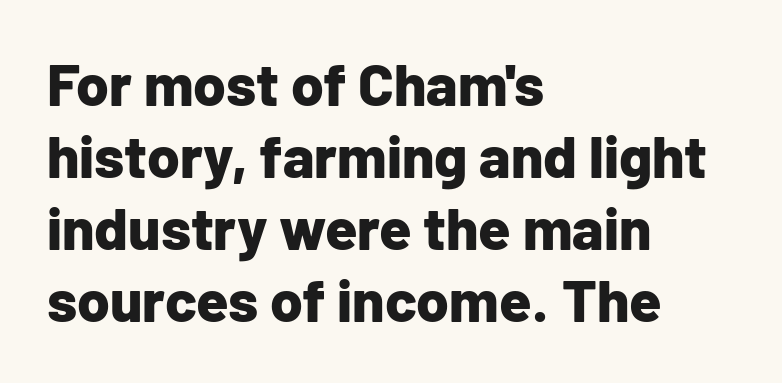
{"serif": "no", "italic": "no", "bold": "yes", "weight": "bold", "width": "normal", "stroke_contrast": "low", "x_height": "medium", "monospaced": "no", "underline": "no", "align": "left", "line_spacing_ratio": 1.22, "letter_spacing": "normal", "letter_spacing_em": 0.0, "glyph_px": 59}
